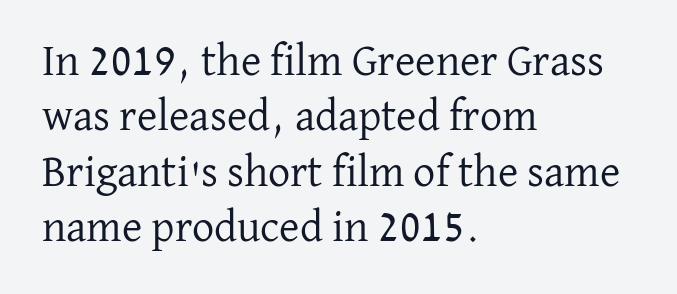
Q: Is the text bold? A: No.
Q: Is the text italic (slanted)? A: No, it is upright.
Q: Is the typeface a serif or a sans-serif typeface? A: Serif.
Q: Is the text underlined? A: No.
Q: How is the paragraph aligned? A: Left-aligned.
Q: Is the spacing between letters normal or unusually wide? A: Normal.
Q: Is the spacing between lines tight, normal or loose? A: Normal.
Q: Width (condensed, normal, or wide)? A: Normal.
Q: Stroke contrast? A: Low.
Q: x-height? A: Medium.
Q: Monospaced? A: No.
